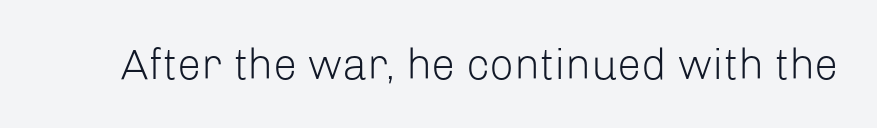
Q: Is the text bold? A: No.
Q: Is the text italic (slanted)? A: No, it is upright.
Q: Is the typeface a serif or a sans-serif typeface? A: Sans-serif.
Q: Is the text underlined? A: No.
Q: Is the spacing between letters normal or unusually wide? A: Normal.
Q: Width (condensed, normal, or wide)? A: Normal.
Q: Stroke contrast? A: Low.
Q: x-height? A: Medium.
Q: Monospaced? A: No.
